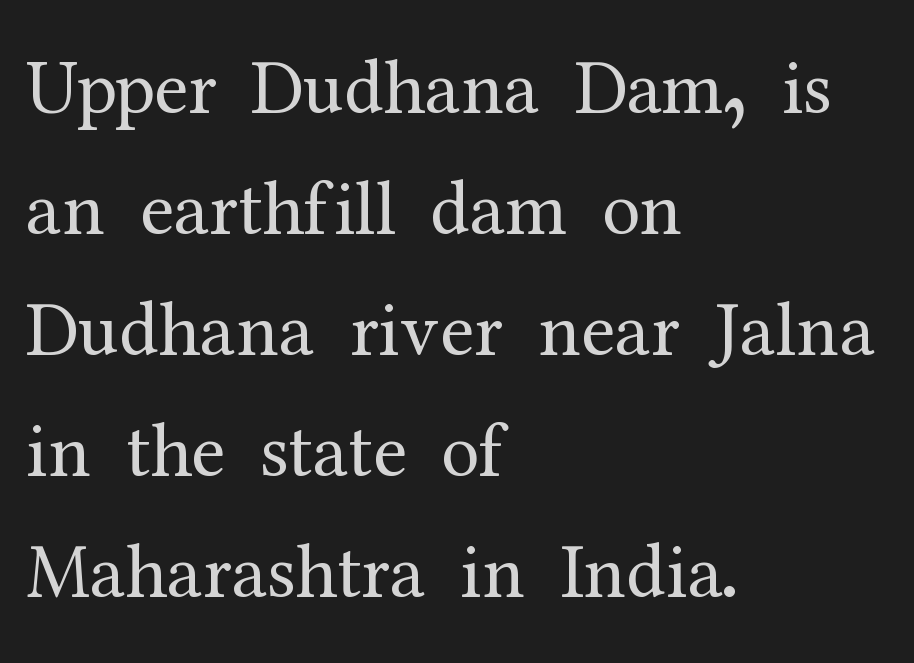
{"serif": "yes", "italic": "no", "bold": "no", "weight": "regular", "width": "normal", "stroke_contrast": "medium", "x_height": "medium", "monospaced": "no", "underline": "no", "align": "left", "line_spacing": "normal", "line_spacing_ratio": 1.57, "letter_spacing": "normal", "letter_spacing_em": 0.0, "glyph_px": 77}
